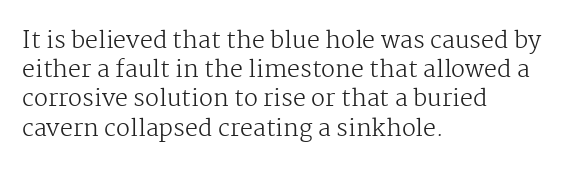
The image shows 23 px text type, upright; set left-aligned, normal line spacing (1.27x), normal letter spacing, not underlined.
